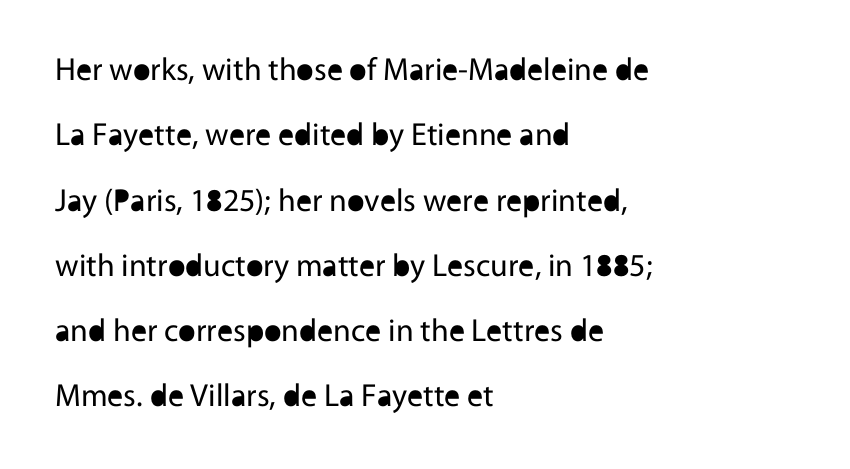
{"serif": "no", "italic": "no", "bold": "no", "weight": "regular", "width": "normal", "x_height": "medium", "monospaced": "no", "underline": "no", "align": "left", "line_spacing": "loose", "line_spacing_ratio": 2.04, "letter_spacing": "normal", "letter_spacing_em": 0.0, "glyph_px": 32}
